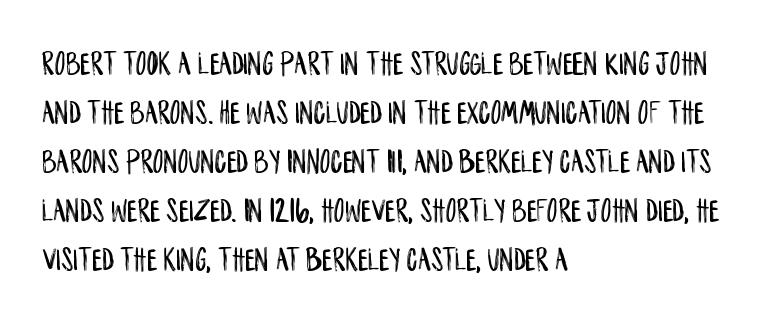
{"serif": "no", "italic": "no", "width": "condensed", "stroke_contrast": "low", "x_height": "large", "monospaced": "no", "underline": "no", "align": "left", "line_spacing": "normal", "line_spacing_ratio": 1.44, "letter_spacing": "normal", "letter_spacing_em": 0.0, "glyph_px": 34}
